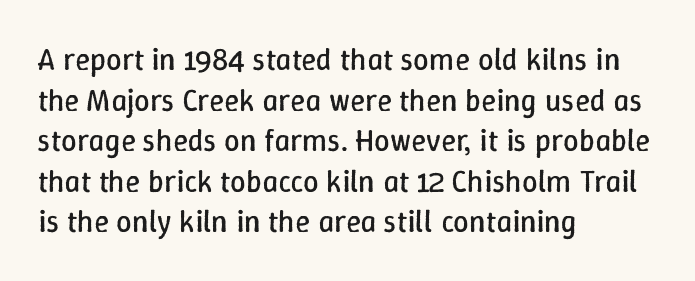
The image shows 31 px regular-weight type, upright; set left-aligned, normal line spacing (1.31x), normal letter spacing, not underlined; low stroke contrast and a medium x-height.
